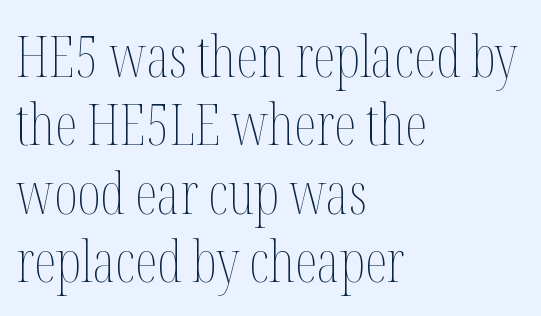
Q: Is the text bold? A: No.
Q: Is the text italic (slanted)? A: No, it is upright.
Q: Is the text underlined? A: No.
Q: How is the paragraph aligned? A: Left-aligned.
Q: Is the spacing between letters normal or unusually wide? A: Normal.
Q: Width (condensed, normal, or wide)? A: Condensed.
Q: Stroke contrast? A: Medium.
Q: x-height? A: Medium.
Q: Monospaced? A: No.
